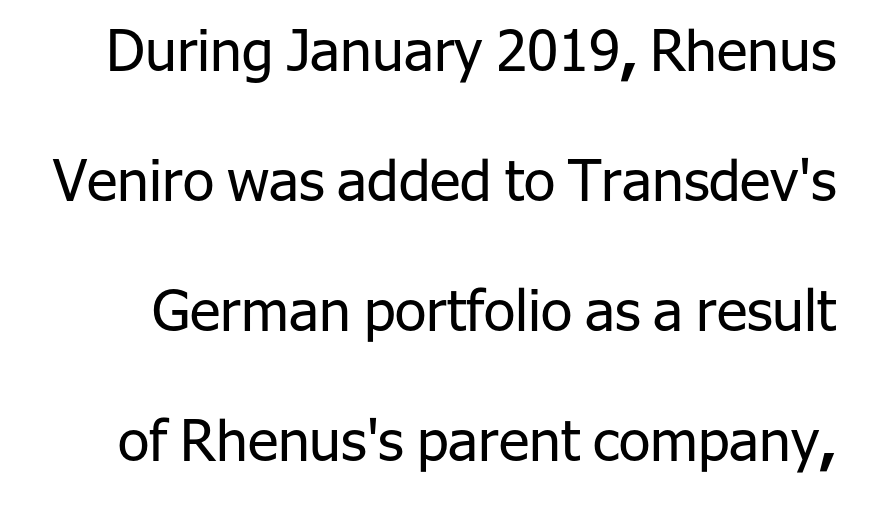
Q: Is the text bold? A: No.
Q: Is the text italic (slanted)? A: No, it is upright.
Q: Is the typeface a serif or a sans-serif typeface? A: Sans-serif.
Q: Is the text underlined? A: No.
Q: Is the spacing between letters normal or unusually wide? A: Normal.
Q: Is the spacing between lines tight, normal or loose? A: Loose.
Q: Width (condensed, normal, or wide)? A: Normal.
Q: Stroke contrast? A: Low.
Q: x-height? A: Medium.
Q: Monospaced? A: No.
